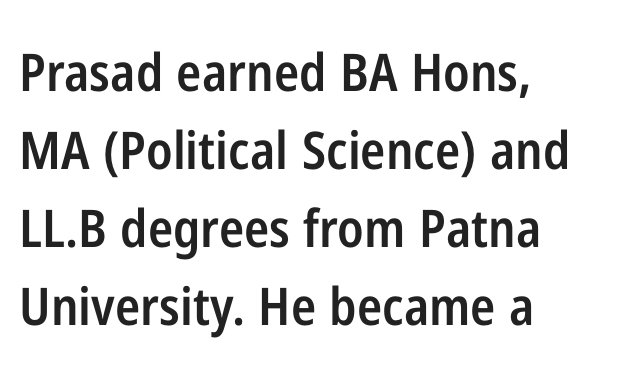
Check under the words: just untouched page. Posture: straight, roman, zero tilt. This sample uses a sans-serif face. The font is running at a semibold setting, under full bold. Letter spacing: default. Note the varied advance widths — an 'i' is clearly narrower than an 'm'.
